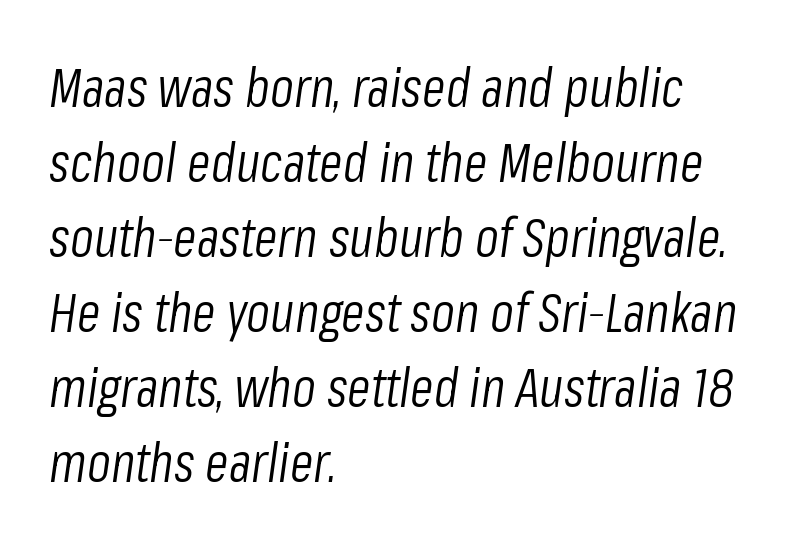
The image shows 54 px light, condensed type, italic (leaning right); set left-aligned, normal line spacing (1.39x), normal letter spacing, not underlined; low stroke contrast and a medium x-height.
